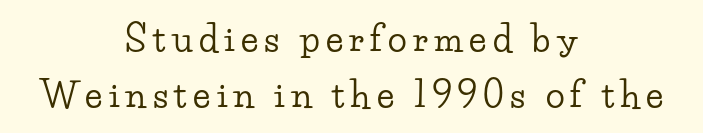
The characters display serif detailing at their extremities. The letters stand straight up with perfectly vertical stems. The passage shown is typed in a proportional face where columns would drift. Only glyphs here, with clear space below each row. Reading down the column, the eye jumps a familiar distance to each next line. The paragraph shown floats in the horizontal middle.
